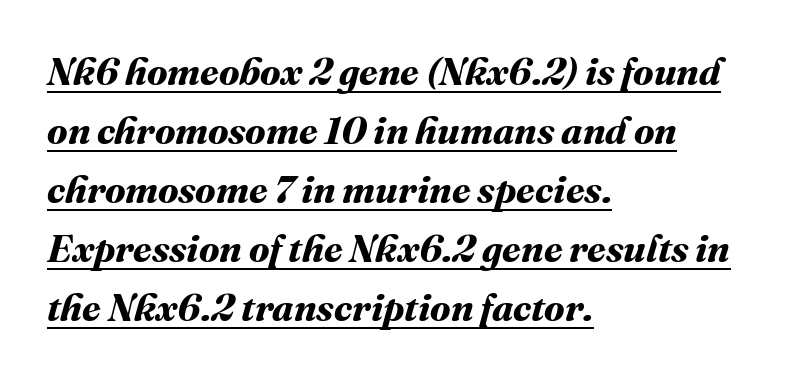
Q: Is the text bold? A: Yes.
Q: Is the text underlined? A: Yes.
Q: How is the paragraph aligned? A: Left-aligned.
Q: Is the spacing between letters normal or unusually wide? A: Normal.
Q: Is the spacing between lines tight, normal or loose? A: Normal.
Q: Width (condensed, normal, or wide)? A: Normal.
Q: Stroke contrast? A: Medium.
Q: x-height? A: Medium.
Q: Monospaced? A: No.
